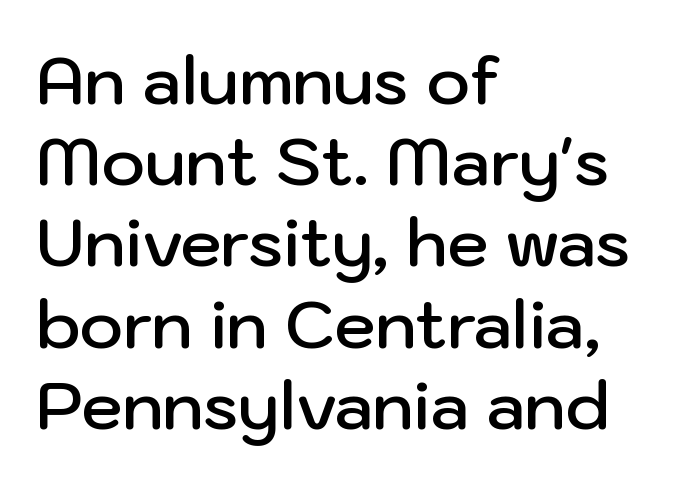
{"serif": "no", "italic": "no", "bold": "semi", "weight": "semibold", "width": "normal", "stroke_contrast": "low", "x_height": "medium", "monospaced": "no", "underline": "no", "align": "left", "line_spacing_ratio": 1.23, "letter_spacing": "normal", "letter_spacing_em": 0.0, "glyph_px": 66}
